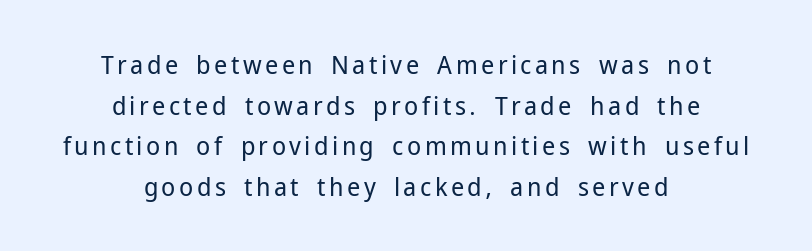
A quiet, ordinary-to-light weight characterises the typeface. Each line is balanced around a shared central axis. Is there much room between lines? A standard amount, neither cramped nor airy. The baseline area is clear. Upright lettering throughout.
